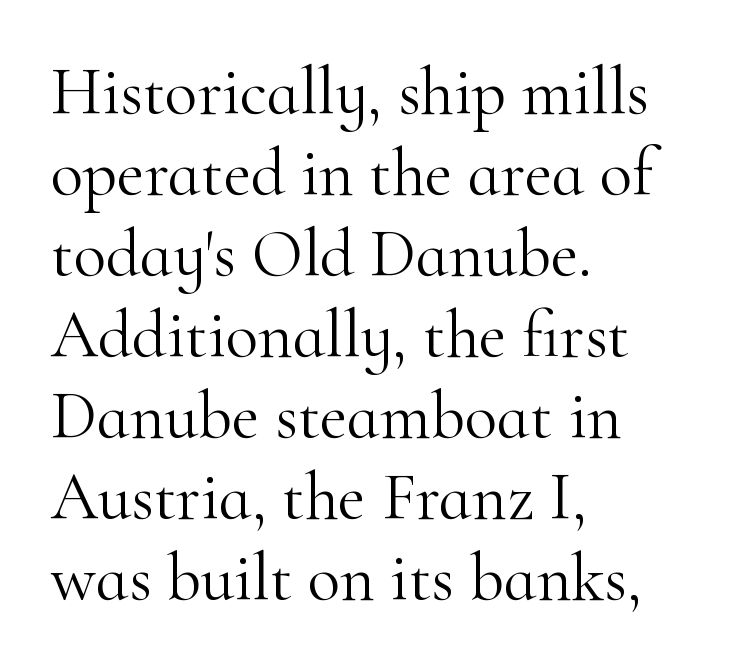
Q: Is the text bold? A: No.
Q: Is the text italic (slanted)? A: No, it is upright.
Q: Is the typeface a serif or a sans-serif typeface? A: Serif.
Q: Is the text underlined? A: No.
Q: How is the paragraph aligned? A: Left-aligned.
Q: Is the spacing between letters normal or unusually wide? A: Normal.
Q: Width (condensed, normal, or wide)? A: Normal.
Q: Stroke contrast? A: High.
Q: x-height? A: Small.
Q: Monospaced? A: No.
